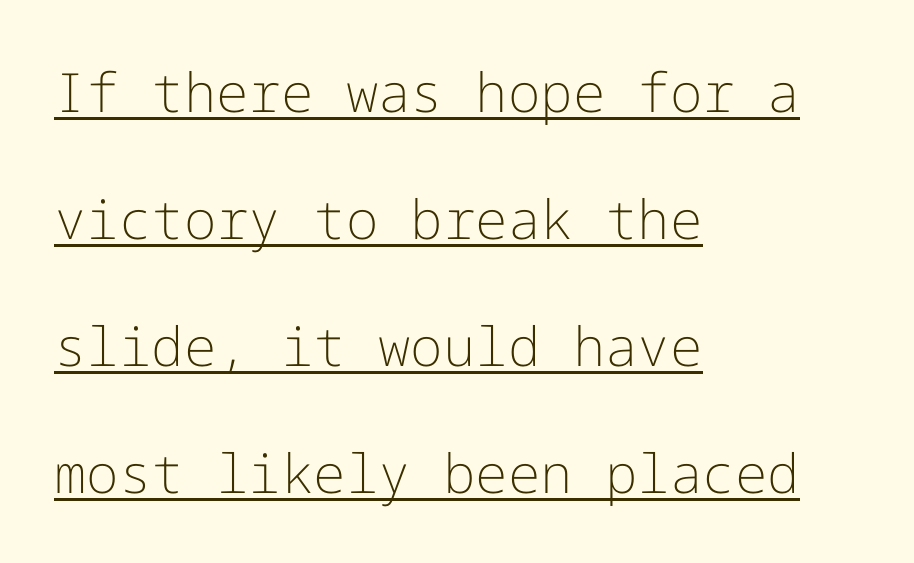
{"serif": "no", "italic": "no", "bold": "no", "weight": "light", "width": "normal", "stroke_contrast": "low", "x_height": "medium", "underline": "yes", "align": "left", "line_spacing": "loose", "line_spacing_ratio": 2.35, "letter_spacing": "normal", "letter_spacing_em": 0.0, "glyph_px": 54}
